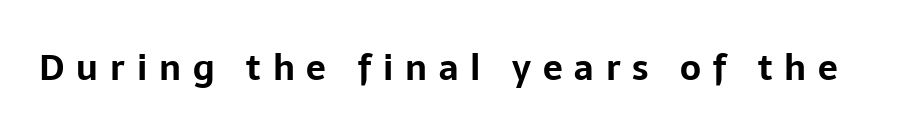
The image shows 35 px bold sans-serif type, upright; set unusually wide letter spacing (+0.34 em), not underlined; low stroke contrast and a medium x-height.
